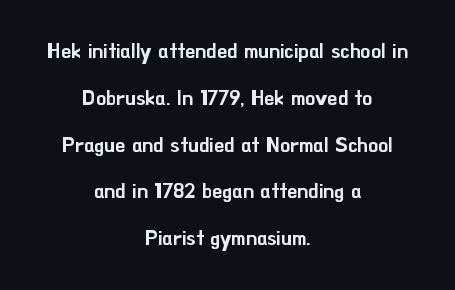
{"italic": "no", "underline": "no", "align": "center", "line_spacing": "loose", "line_spacing_ratio": 2.34, "letter_spacing": "normal", "letter_spacing_em": 0.0, "glyph_px": 20}
